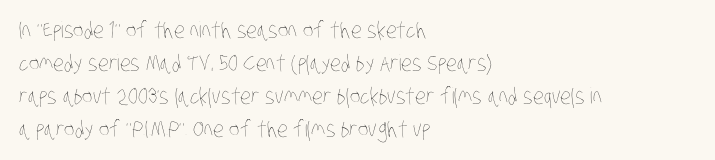
The image shows 22 px text type; set left-aligned, normal line spacing (1.5x), normal letter spacing, not underlined.
